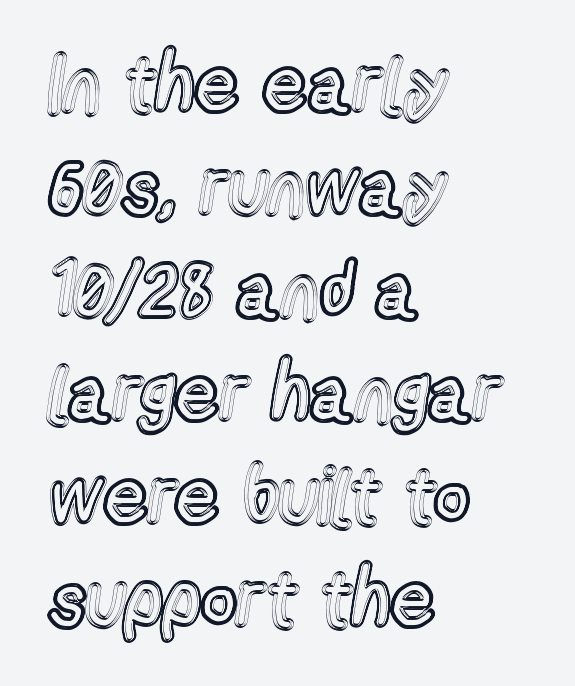
The strip under each line holds only bare page. Character widths vary here, with narrow letters taking less room than wide ones. Quick note: interline space is typical.
